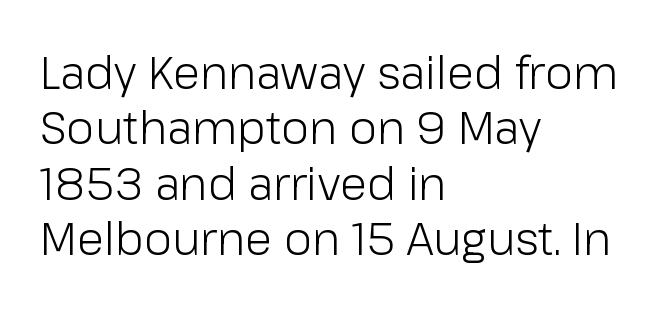
{"serif": "no", "italic": "no", "bold": "no", "weight": "light", "width": "normal", "stroke_contrast": "low", "x_height": "medium", "monospaced": "no", "underline": "no", "align": "left", "line_spacing_ratio": 1.23, "letter_spacing": "normal", "letter_spacing_em": 0.0, "glyph_px": 45}
